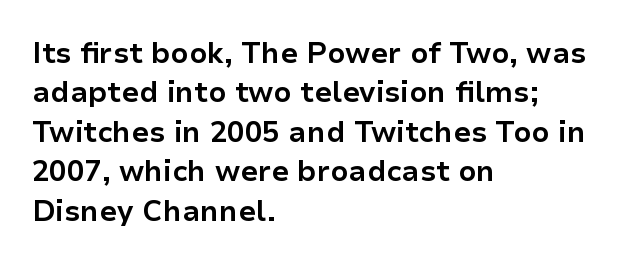
Q: Is the text bold? A: Yes.
Q: Is the text italic (slanted)? A: No, it is upright.
Q: Is the typeface a serif or a sans-serif typeface? A: Sans-serif.
Q: Is the text underlined? A: No.
Q: How is the paragraph aligned? A: Left-aligned.
Q: Is the spacing between letters normal or unusually wide? A: Normal.
Q: Is the spacing between lines tight, normal or loose? A: Normal.
Q: Width (condensed, normal, or wide)? A: Normal.
Q: Stroke contrast? A: Low.
Q: x-height? A: Medium.
Q: Monospaced? A: No.
